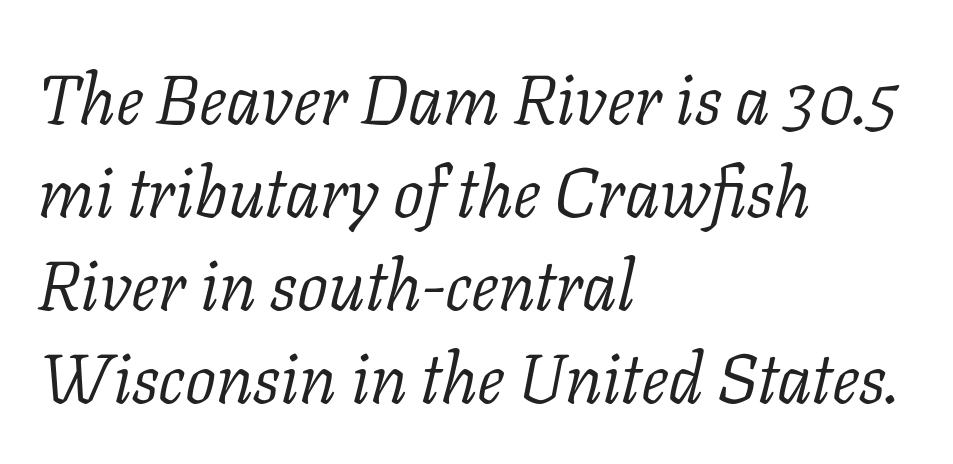
The image shows 69 px light serif type, italic (leaning right); set left-aligned, normal line spacing (1.35x), normal letter spacing, not underlined; low stroke contrast and a medium x-height.
